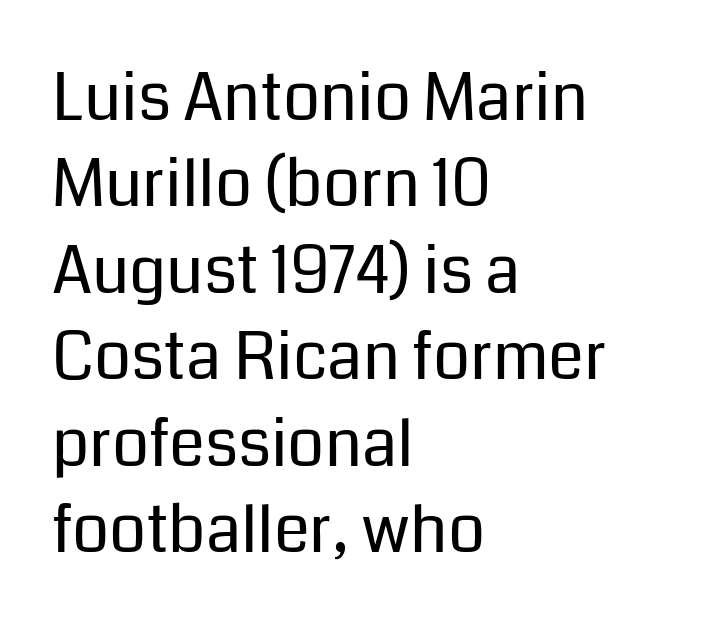
The image shows 65 px regular-weight sans-serif type, upright; set left-aligned, normal line spacing (1.33x), normal letter spacing, not underlined; low stroke contrast and a medium x-height.
